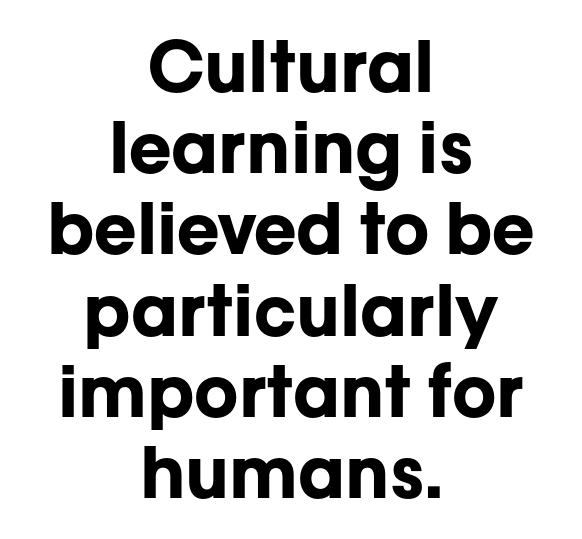
{"serif": "no", "italic": "no", "bold": "yes", "weight": "bold", "width": "normal", "stroke_contrast": "low", "x_height": "medium", "monospaced": "no", "underline": "no", "align": "center", "line_spacing_ratio": 1.16, "letter_spacing": "normal", "letter_spacing_em": 0.0, "glyph_px": 70}
